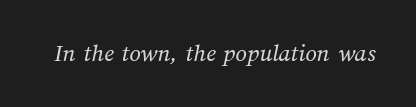
{"bold": "no", "underline": "no", "letter_spacing": "normal", "letter_spacing_em": 0.0, "glyph_px": 25}
